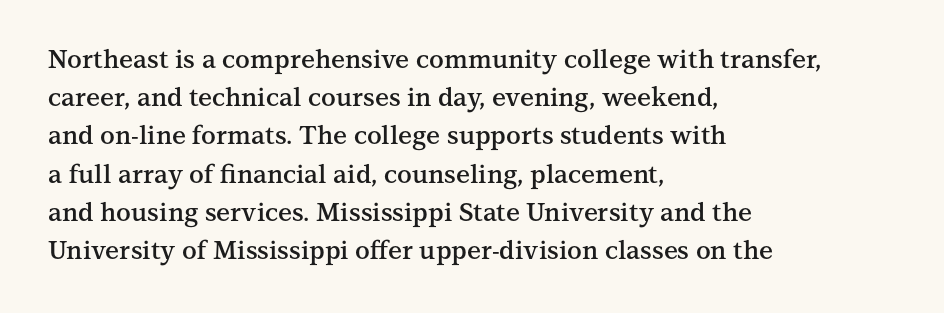
Q: Is the text bold? A: Semi-bold.
Q: Is the text italic (slanted)? A: No, it is upright.
Q: Is the text underlined? A: No.
Q: How is the paragraph aligned? A: Left-aligned.
Q: Is the spacing between letters normal or unusually wide? A: Normal.
Q: Is the spacing between lines tight, normal or loose? A: Normal.
